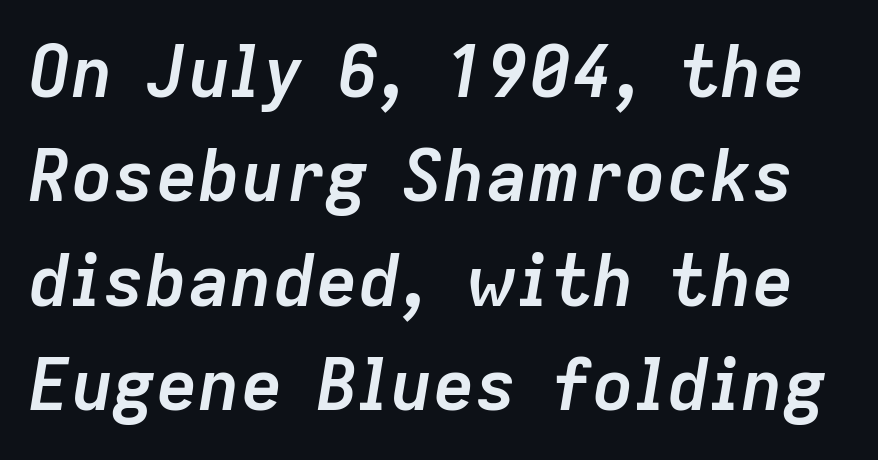
The image shows 71 px semibold type, italic (leaning right); set normal line spacing (1.47x), normal letter spacing, not underlined; low stroke contrast and a medium x-height.
